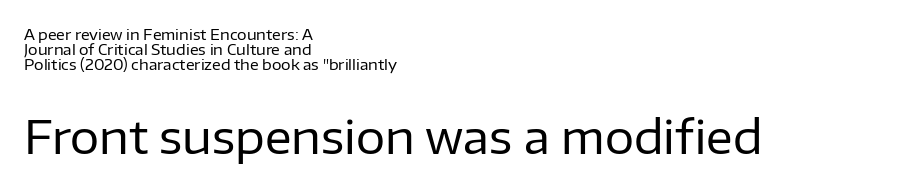
The image shows 46 px regular-weight sans-serif type, upright; set left-aligned, tight line spacing (1.0x), normal letter spacing, not underlined; the second (bottom) block is 3.07x larger; low stroke contrast and a medium x-height.
